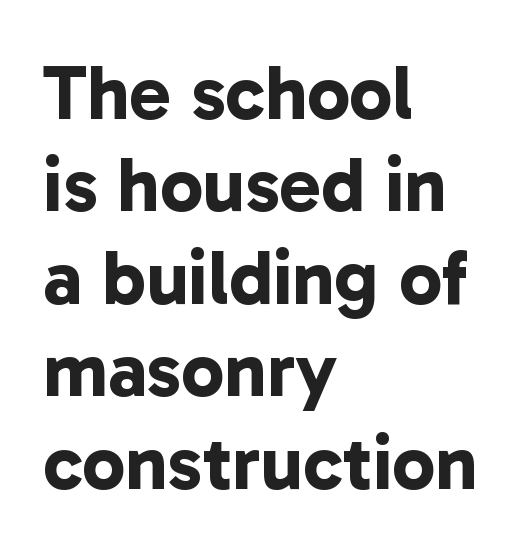
Horizontally, the lines are justified to the leading edge only. Lines of text with bare space underneath. This sample has the flowing, uneven cadence of proportional lettering. Caption: standard tracking, unaltered. These lines carry a lot of weight — the face is fully bold.
